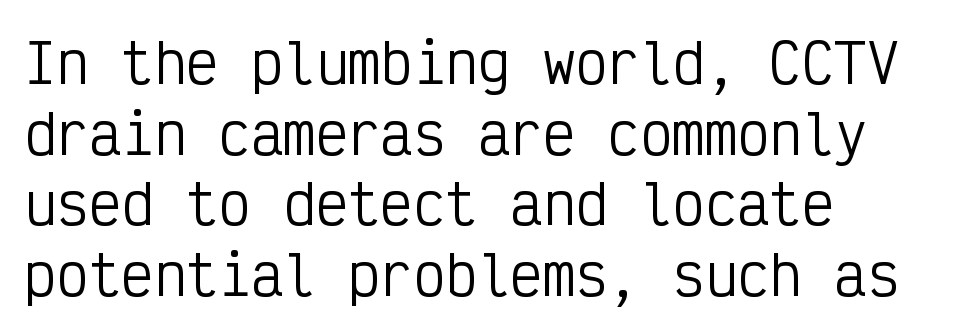
{"serif": "no", "italic": "no", "bold": "no", "weight": "regular", "width": "condensed", "stroke_contrast": "low", "x_height": "medium", "monospaced": "yes", "underline": "no", "align": "left", "line_spacing": "normal", "line_spacing_ratio": 1.31, "letter_spacing": "normal", "letter_spacing_em": 0.0, "glyph_px": 54}
